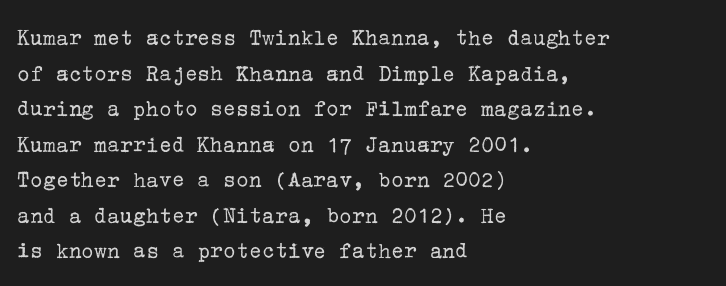
Q: Is the text bold? A: No.
Q: Is the text italic (slanted)? A: No, it is upright.
Q: Is the text underlined? A: No.
Q: How is the paragraph aligned? A: Left-aligned.
Q: Is the spacing between letters normal or unusually wide? A: Normal.
Q: Is the spacing between lines tight, normal or loose? A: Normal.
